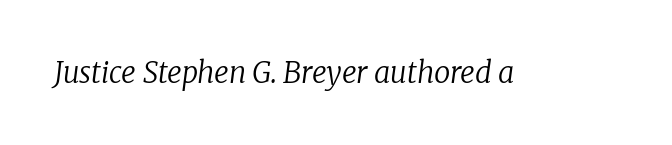
Posture: slanted. Between one letter and the next there's only the usual sliver of space. Think of a printed novel: that variable character pitch is what you see here. Weight: in the light-to-regular range. Nobody drew a line under any word here.
